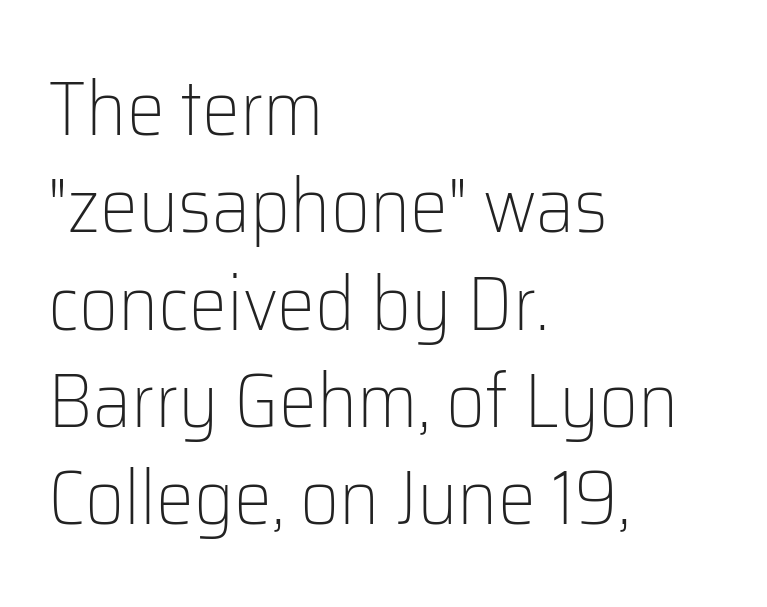
{"serif": "no", "italic": "no", "bold": "no", "weight": "light", "width": "normal", "stroke_contrast": "low", "x_height": "medium", "monospaced": "no", "underline": "no", "align": "left", "line_spacing": "normal", "line_spacing_ratio": 1.28, "letter_spacing": "normal", "letter_spacing_em": 0.0, "glyph_px": 76}
